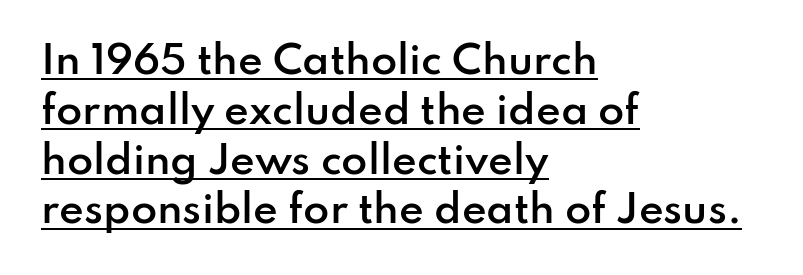
The image shows 38 px semibold sans-serif type, upright; set left-aligned, normal line spacing (1.31x), normal letter spacing, underlined; low stroke contrast and a small x-height.
